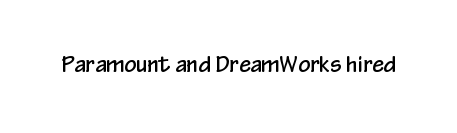
Every character sits straight up, as roman type does. The string is rendered with underlining switched off. Students, note that the glyphs here touch the page at normal intervals.
